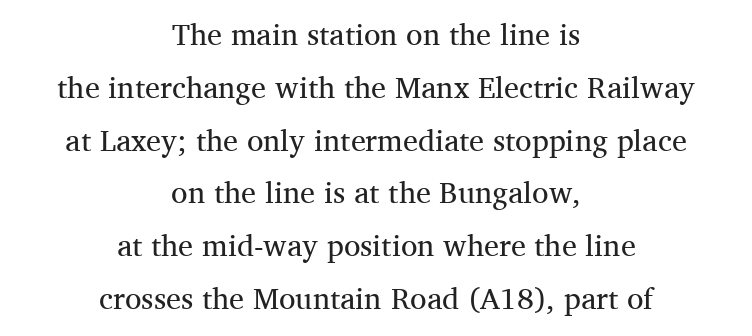
Q: Is the text bold? A: No.
Q: Is the text italic (slanted)? A: No, it is upright.
Q: Is the typeface a serif or a sans-serif typeface? A: Serif.
Q: Is the text underlined? A: No.
Q: How is the paragraph aligned? A: Centered.
Q: Is the spacing between letters normal or unusually wide? A: Normal.
Q: Width (condensed, normal, or wide)? A: Normal.
Q: Stroke contrast? A: Medium.
Q: x-height? A: Medium.
Q: Monospaced? A: No.
